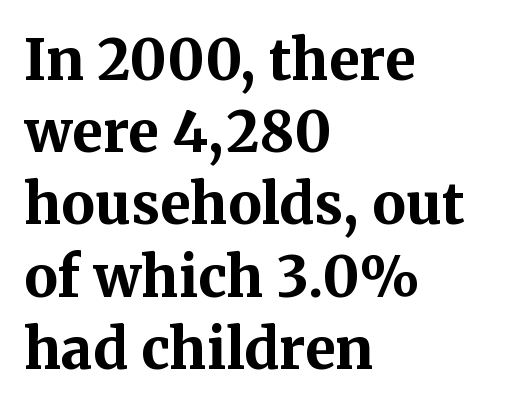
The image shows 56 px bold serif type, upright; set left-aligned, normal line spacing (1.29x), normal letter spacing, not underlined; medium stroke contrast and a medium x-height.
